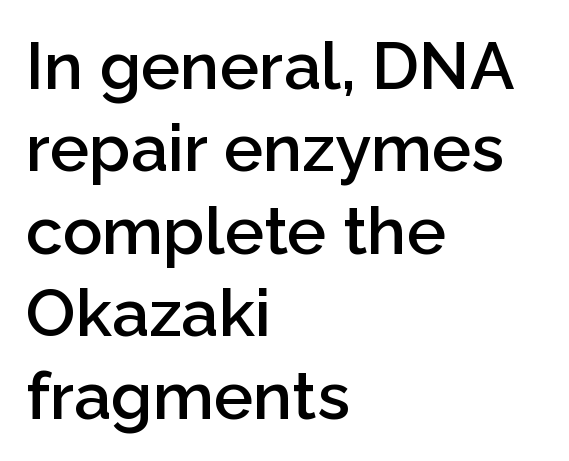
The glyphs in this specimen are sans serif. These lines keep a tight, regular rhythm from letter to letter. The passage shown is not underscored anywhere. The rows are spaced the way most documents space them.
